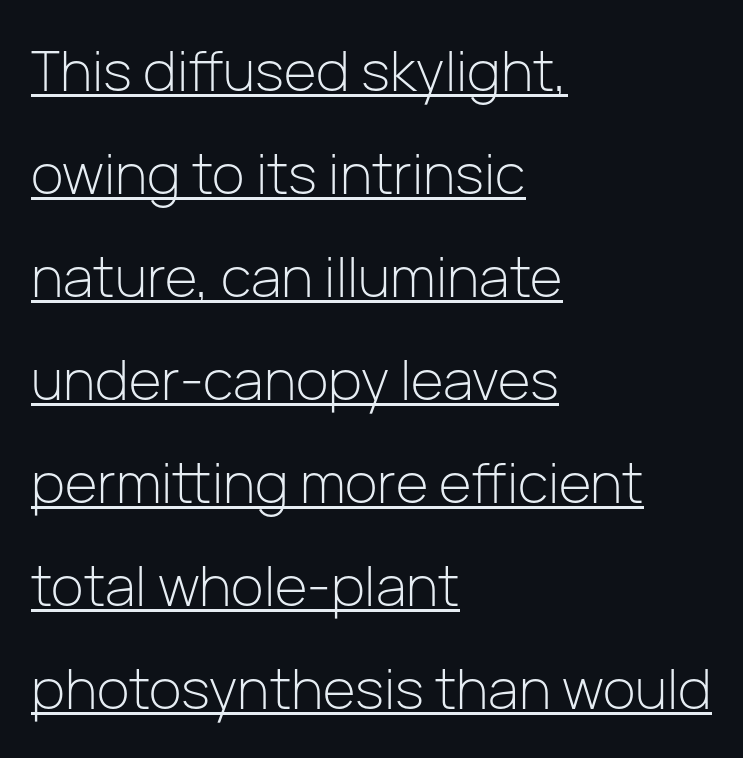
This is sans-serif lettering, the kind often seen on screens and signage. The letters stand straight up with perfectly vertical stems. Each line of the rendering has a horizontal stroke beneath the glyphs. The ragged edge is on the right, which tells us the setting is flush left.
